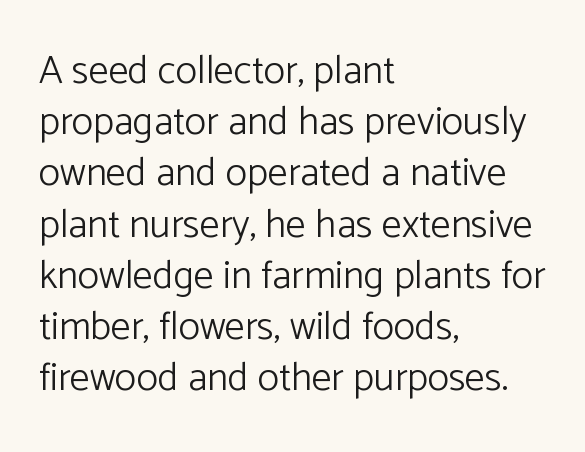
The image shows 40 px light sans-serif type, upright; set left-aligned, normal line spacing (1.28x), normal letter spacing, not underlined; low stroke contrast and a medium x-height.
